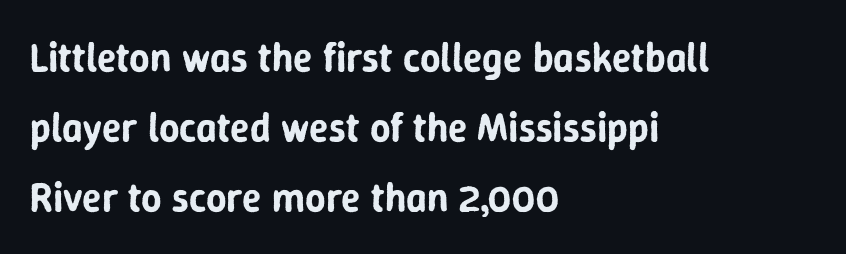
{"serif": "no", "italic": "no", "width": "normal", "stroke_contrast": "low", "x_height": "medium", "monospaced": "no", "underline": "no", "align": "left", "line_spacing_ratio": 1.75, "letter_spacing": "normal", "letter_spacing_em": 0.0, "glyph_px": 40}
